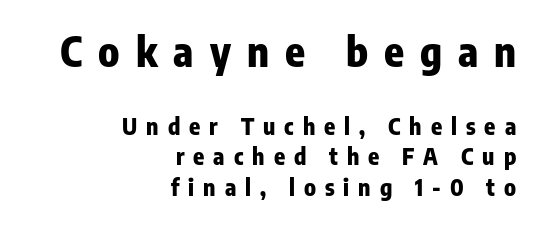
Q: Is the text bold? A: Yes.
Q: Is the text italic (slanted)? A: No, it is upright.
Q: Is the typeface a serif or a sans-serif typeface? A: Sans-serif.
Q: Is the text underlined? A: No.
Q: How is the paragraph aligned? A: Right-aligned.
Q: Is the spacing between letters normal or unusually wide? A: Unusually wide.
Q: Is the spacing between lines tight, normal or loose? A: Normal.
Q: Which block of text is set in a larger size, the first (top) or the second (bottom)? A: The first (top) one.
Q: Width (condensed, normal, or wide)? A: Condensed.
Q: Stroke contrast? A: Low.
Q: x-height? A: Medium.
Q: Monospaced? A: No.
